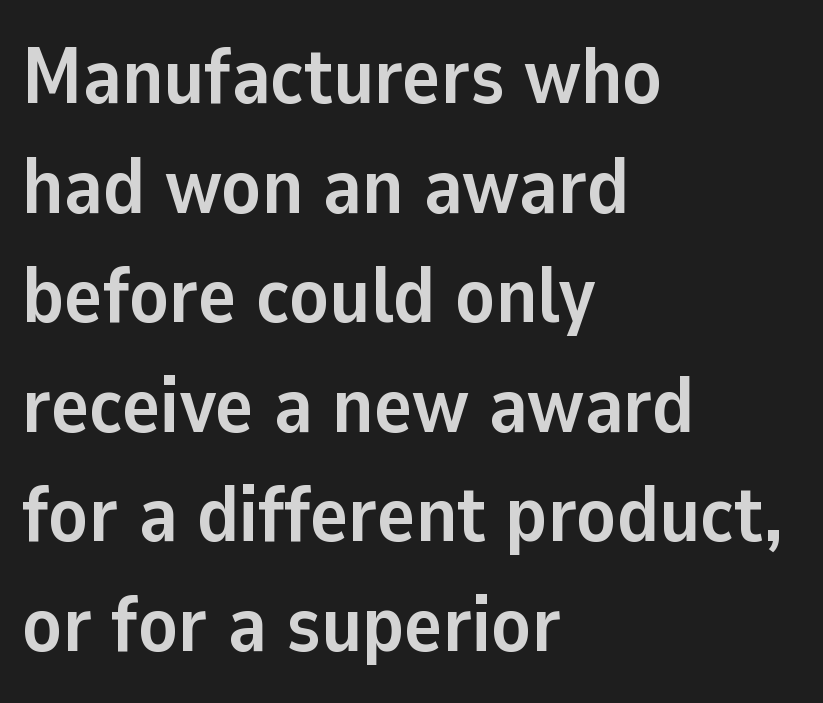
{"serif": "no", "italic": "no", "bold": "yes", "weight": "semibold", "width": "normal", "stroke_contrast": "low", "x_height": "medium", "monospaced": "no", "underline": "no", "align": "left", "line_spacing": "normal", "line_spacing_ratio": 1.37, "letter_spacing": "normal", "letter_spacing_em": 0.0, "glyph_px": 80}
